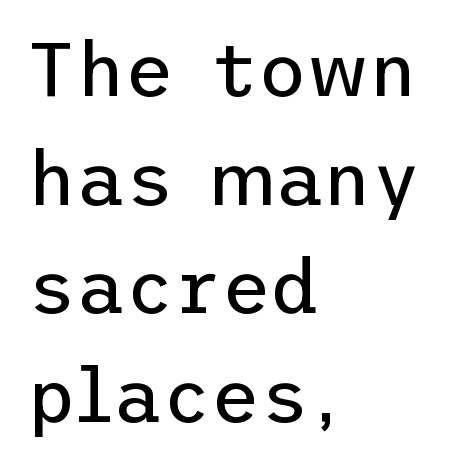
{"serif": "no", "italic": "no", "bold": "no", "weight": "regular", "width": "normal", "stroke_contrast": "low", "x_height": "medium", "underline": "no", "align": "left", "line_spacing": "normal", "line_spacing_ratio": 1.45, "letter_spacing": "normal", "letter_spacing_em": 0.0, "glyph_px": 75}
